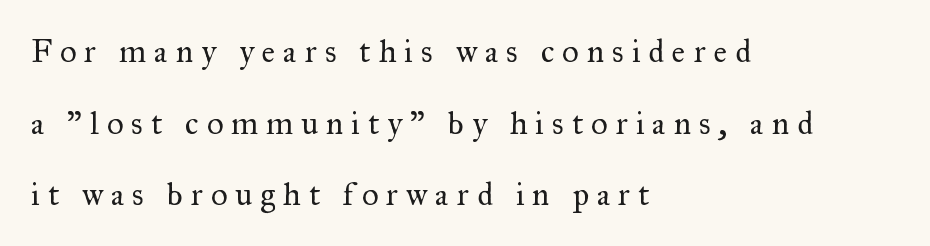
The letters carry serifs — small finishing strokes at the ends of their stems. Honestly, there is no underline to notice here at all. The face used here is proportionally spaced, like ordinary book or web type. Stems and bowls with no extra thickness — not bold. The setting favours the left margin, as ordinary paragraphs usually do.
